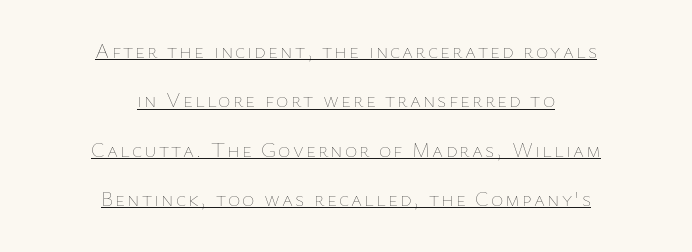
The image shows 21 px text type, upright; set centered, loose line spacing (2.35x), underlined.
